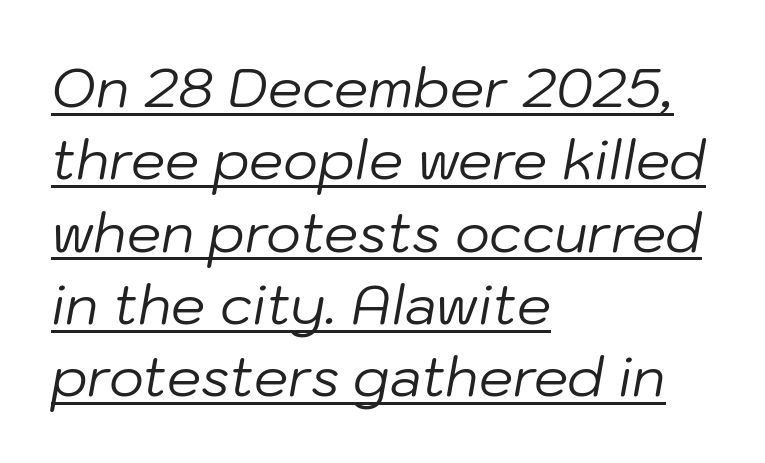
{"italic": "yes", "lean": "right", "slant_degrees": 10, "bold": "no", "weight": "regular", "width": "normal", "stroke_contrast": "low", "x_height": "medium", "monospaced": "no", "underline": "yes", "align": "left", "line_spacing": "normal", "line_spacing_ratio": 1.34, "letter_spacing": "normal", "letter_spacing_em": 0.0, "glyph_px": 54}
